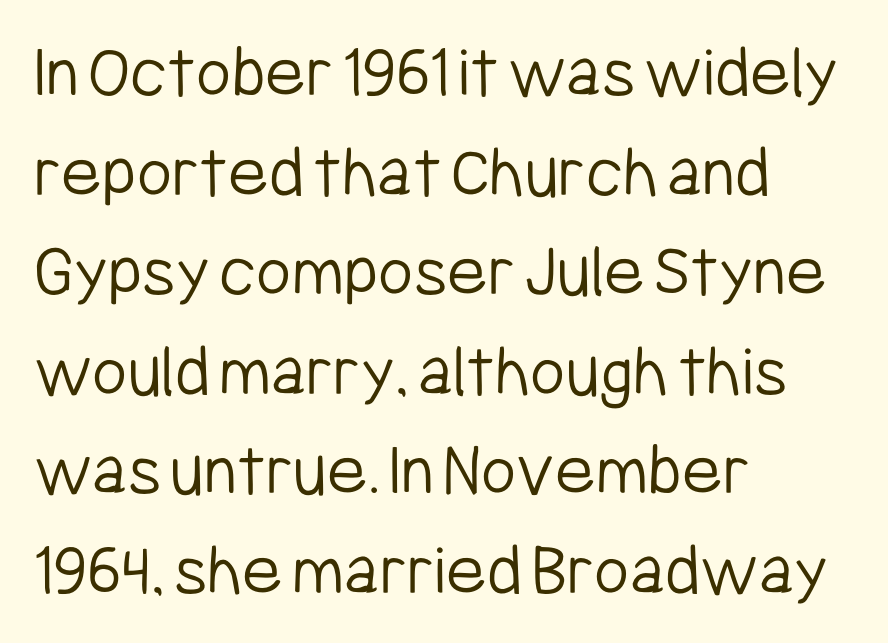
{"serif": "no", "italic": "no", "bold": "no", "weight": "light", "width": "condensed", "stroke_contrast": "low", "x_height": "medium", "monospaced": "no", "underline": "no", "align": "left", "line_spacing": "normal", "line_spacing_ratio": 1.31, "letter_spacing": "normal", "letter_spacing_em": 0.0, "glyph_px": 76}
